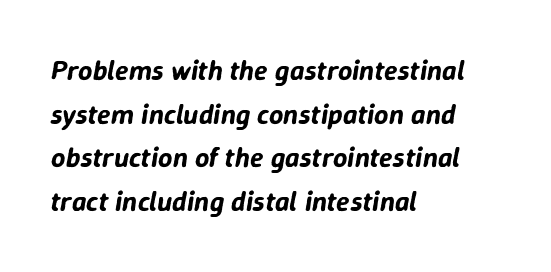
{"italic": "yes", "lean": "right", "slant_degrees": 9, "width": "normal", "stroke_contrast": "low", "x_height": "medium", "monospaced": "no", "underline": "no", "align": "left", "line_spacing": "normal", "line_spacing_ratio": 1.56, "letter_spacing": "normal", "letter_spacing_em": 0.0, "glyph_px": 28}
